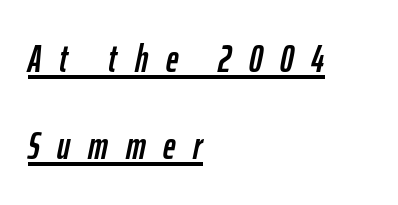
Someone cranked the tracking dial way up on this one. Reading down the column, the eye jumps a long way to each next line. Descenders here cross a horizontal rule under the line. Every row of glyphs begins at an identical x-position on the left. Compared with ordinary roman type, these characters are visibly tilted. Varying glyph widths throughout — classic text-font behaviour.
